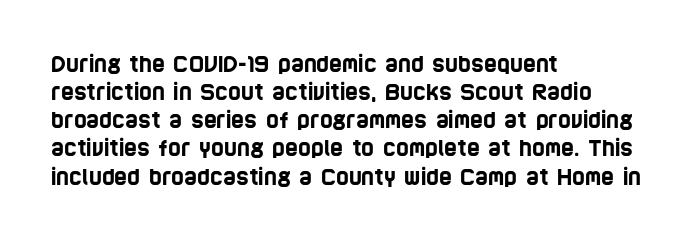
The lines sit at an ordinary, default distance from one another. Alignment: flush left. The tracking reads as untouched default to a designer's eye. The area under the type is left untouched.
